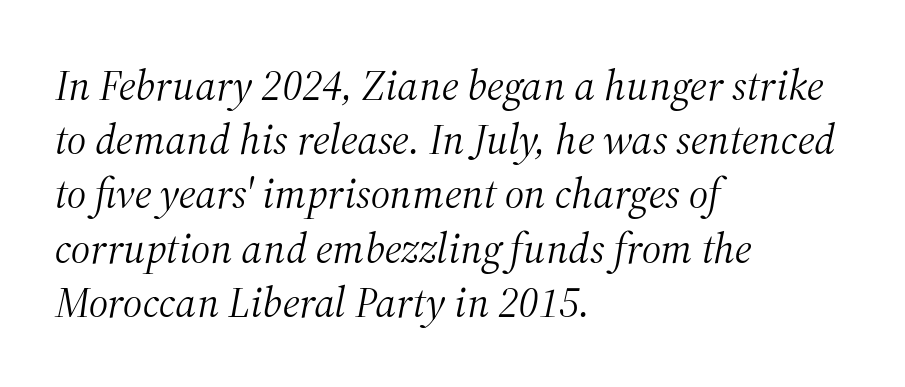
Q: Is the text bold? A: No.
Q: Is the text italic (slanted)? A: Yes, it leans right by about 12 degrees.
Q: Is the typeface a serif or a sans-serif typeface? A: Serif.
Q: Is the text underlined? A: No.
Q: How is the paragraph aligned? A: Left-aligned.
Q: Is the spacing between letters normal or unusually wide? A: Normal.
Q: Is the spacing between lines tight, normal or loose? A: Normal.
Q: Width (condensed, normal, or wide)? A: Normal.
Q: Stroke contrast? A: Medium.
Q: x-height? A: Medium.
Q: Monospaced? A: No.
